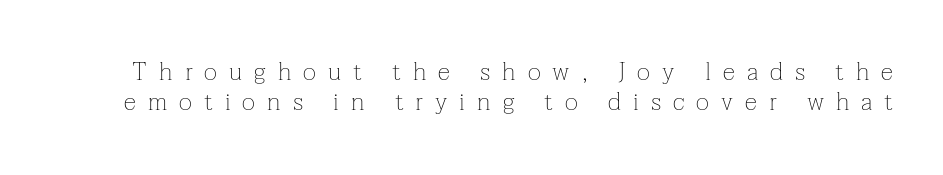
Do the letters lean? They stand straight. The gaps between neighbouring characters are conspicuously large. Stems here are at most as thick as an everyday book face. Lines of text with bare space underneath.
